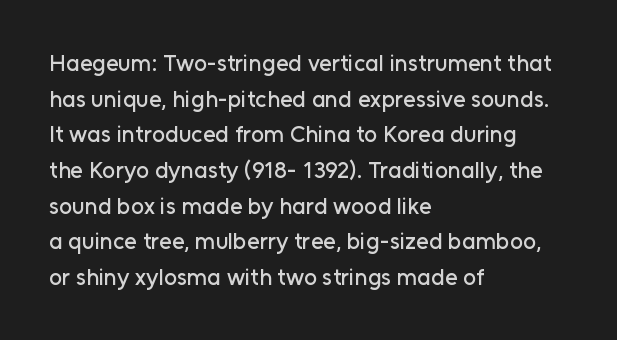
{"italic": "no", "underline": "no", "align": "left", "line_spacing": "normal", "line_spacing_ratio": 1.55, "letter_spacing": "normal", "letter_spacing_em": 0.0, "glyph_px": 23}
